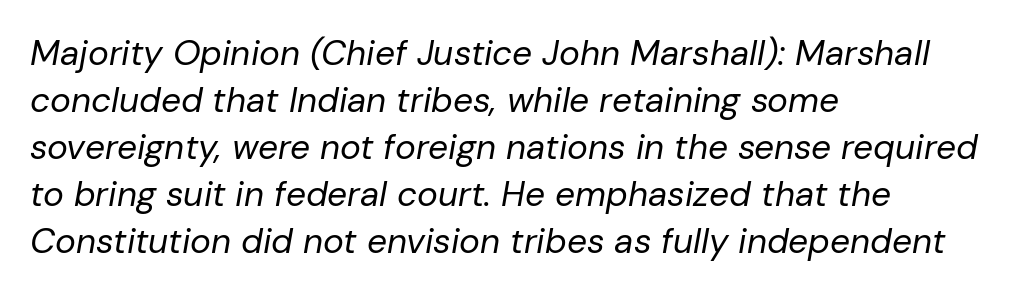
{"italic": "yes", "lean": "right", "slant_degrees": 10, "bold": "no", "weight": "regular", "width": "normal", "stroke_contrast": "low", "x_height": "medium", "monospaced": "no", "underline": "no", "align": "left", "line_spacing": "normal", "line_spacing_ratio": 1.34, "letter_spacing": "normal", "letter_spacing_em": 0.0, "glyph_px": 35}
